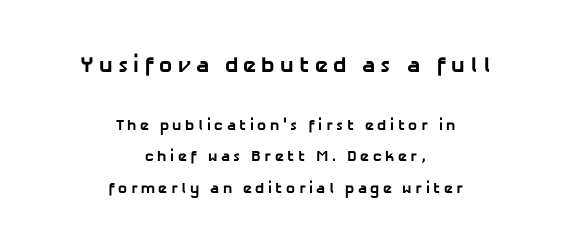
Q: Is the text bold? A: Yes.
Q: Is the text underlined? A: No.
Q: How is the paragraph aligned? A: Centered.
Q: Is the spacing between letters normal or unusually wide? A: Unusually wide.
Q: Is the spacing between lines tight, normal or loose? A: Loose.
Q: Which block of text is set in a larger size, the first (top) or the second (bottom)? A: The first (top) one.
